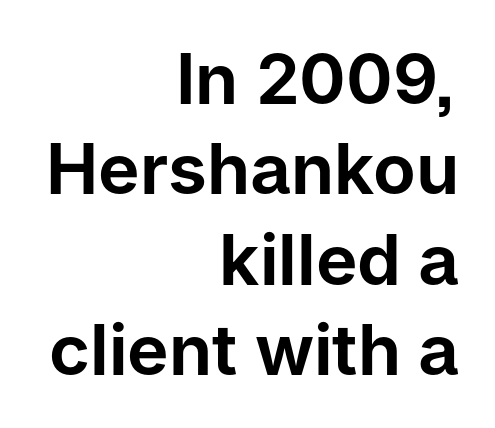
Q: Is the text italic (slanted)? A: No, it is upright.
Q: Is the typeface a serif or a sans-serif typeface? A: Sans-serif.
Q: Is the text underlined? A: No.
Q: How is the paragraph aligned? A: Right-aligned.
Q: Is the spacing between letters normal or unusually wide? A: Normal.
Q: Is the spacing between lines tight, normal or loose? A: Normal.
Q: Width (condensed, normal, or wide)? A: Normal.
Q: Stroke contrast? A: Low.
Q: x-height? A: Medium.
Q: Monospaced? A: No.
